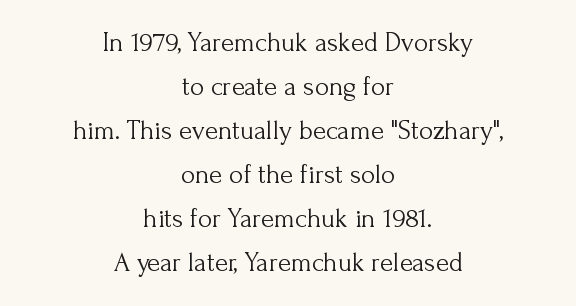
Q: Is the text bold? A: No.
Q: Is the text italic (slanted)? A: No, it is upright.
Q: Is the text underlined? A: No.
Q: How is the paragraph aligned? A: Centered.
Q: Is the spacing between letters normal or unusually wide? A: Normal.
Q: Is the spacing between lines tight, normal or loose? A: Normal.
